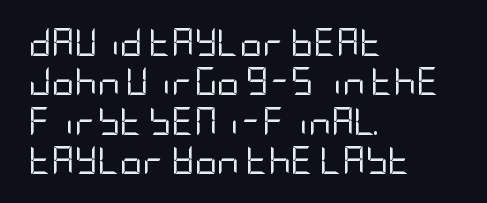
{"serif": "no", "italic": "no", "bold": "no", "weight": "regular", "width": "condensed", "stroke_contrast": "low", "x_height": "large", "underline": "no", "align": "left", "line_spacing": "normal", "line_spacing_ratio": 1.41, "letter_spacing": "normal", "letter_spacing_em": 0.0, "glyph_px": 28}
